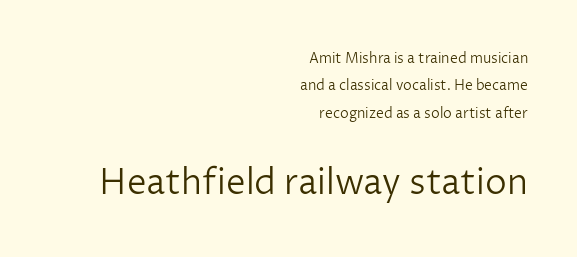
{"serif": "no", "italic": "no", "bold": "no", "weight": "light", "width": "normal", "stroke_contrast": "low", "x_height": "medium", "monospaced": "no", "underline": "no", "align": "right", "line_spacing": "loose", "line_spacing_ratio": 1.95, "letter_spacing": "normal", "letter_spacing_em": 0.0, "larger_block": "second", "size_ratio": 2.5, "glyph_px": 35}
